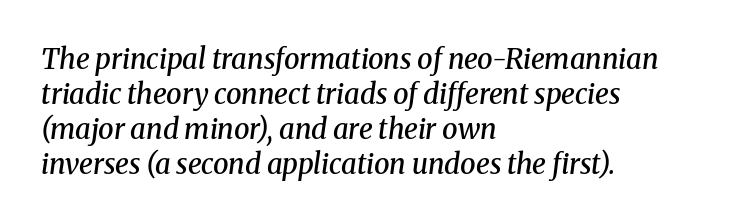
The image shows 28 px semibold serif type, italic (leaning right); set left-aligned, normal line spacing (1.25x), normal letter spacing, not underlined; medium stroke contrast and a medium x-height.
